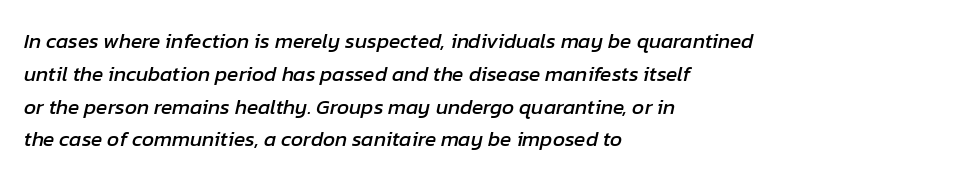
{"italic": "yes", "lean": "right", "slant_degrees": 12, "underline": "no", "align": "left", "line_spacing": "normal", "line_spacing_ratio": 1.56, "letter_spacing": "normal", "letter_spacing_em": 0.0, "glyph_px": 21}
